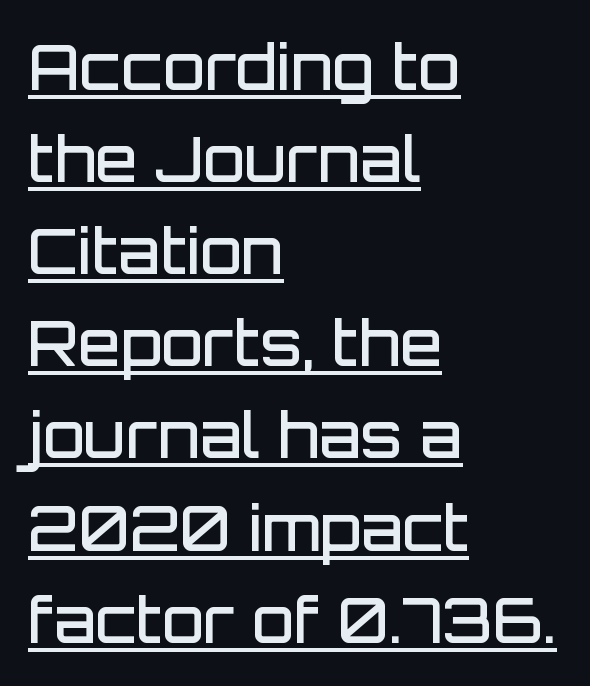
This sample carries an underscore along the baseline area. Note the varied advance widths — an 'i' is clearly narrower than an 'm'. The horizontal fit of the characters is conventional and even. This block has exactly the height ordinary leading produces. The passage shown is semibold, sitting just below true bold.
